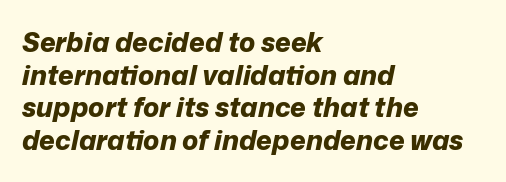
{"italic": "yes", "lean": "right", "slant_degrees": 12, "bold": "yes", "underline": "no", "align": "left", "line_spacing_ratio": 1.21, "letter_spacing": "normal", "letter_spacing_em": 0.0, "glyph_px": 27}
